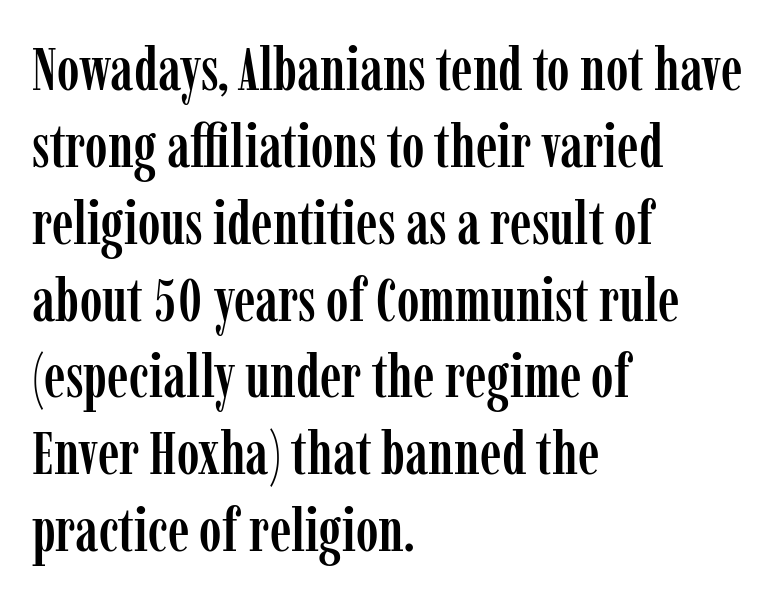
The image shows 61 px condensed serif type, upright; set left-aligned, normal line spacing (1.26x), normal letter spacing, not underlined; low stroke contrast and a medium x-height.
